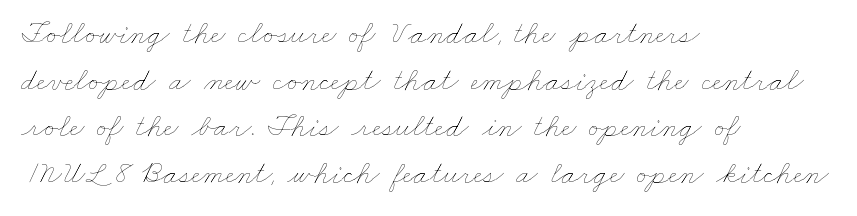
The face used here is proportionally spaced, like ordinary book or web type. Reading down the column, the eye jumps a familiar distance to each next line. This sample uses plain, unmodified letter spacing. Counters stay open thanks to moderate or lighter strokes. The text block is weighted toward the left margin, trailing off unevenly rightward.
